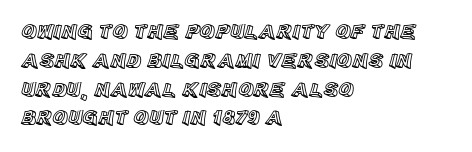
The compositor pushed each line to the left boundary. The strip under each line holds only bare page. Letter spacing: default. In terms of leading, this rendering sits right in the middle.
